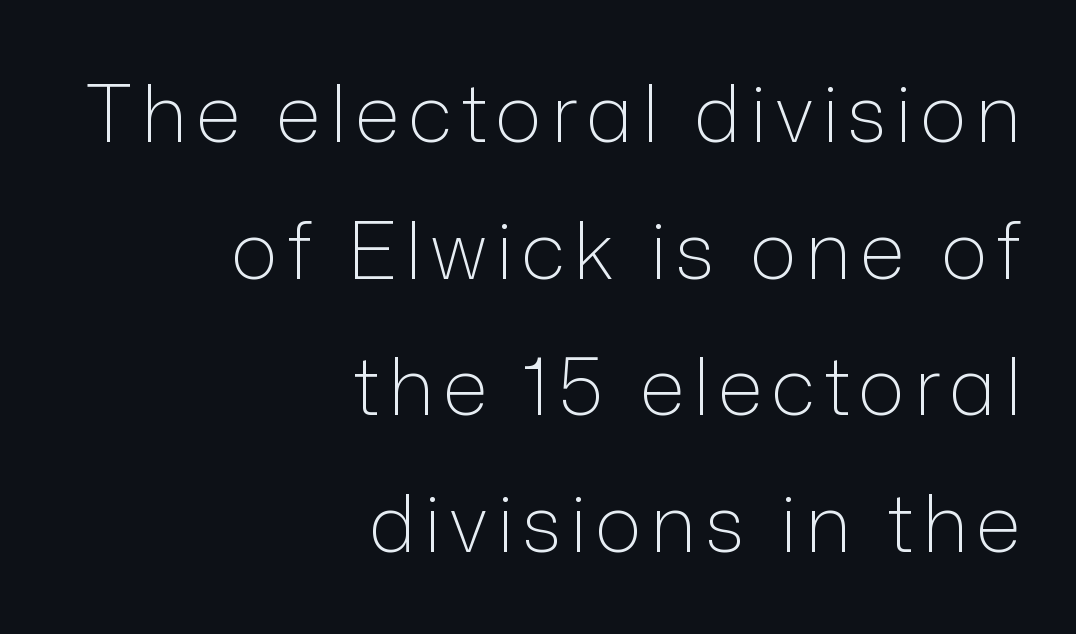
Q: Is the text bold? A: No.
Q: Is the text italic (slanted)? A: No, it is upright.
Q: Is the typeface a serif or a sans-serif typeface? A: Sans-serif.
Q: Is the text underlined? A: No.
Q: How is the paragraph aligned? A: Right-aligned.
Q: Width (condensed, normal, or wide)? A: Normal.
Q: Stroke contrast? A: Low.
Q: x-height? A: Medium.
Q: Monospaced? A: No.
